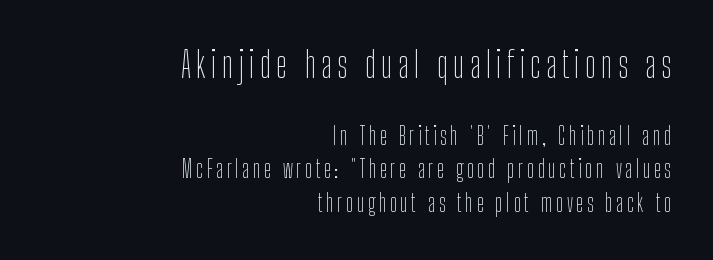
A quiet, ordinary-to-light weight characterises the typeface. This rendering employs a face without finishing strokes, i.e., a sans-serif. Is there much room between lines? A standard amount, neither cramped nor airy. The font's upright variant was chosen for this text. Anything drawn beneath the words? Only blank space.
